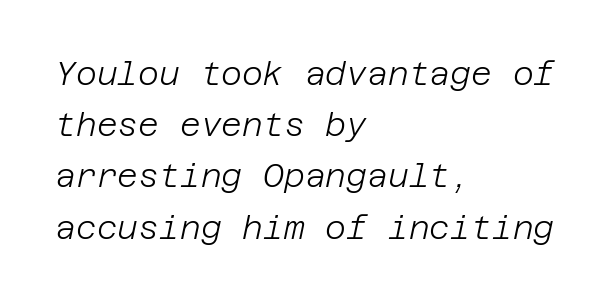
{"italic": "yes", "lean": "right", "slant_degrees": 12, "bold": "no", "weight": "light", "width": "normal", "stroke_contrast": "low", "x_height": "large", "underline": "no", "align": "left", "line_spacing": "normal", "line_spacing_ratio": 1.6, "letter_spacing": "normal", "letter_spacing_em": 0.0, "glyph_px": 32}
